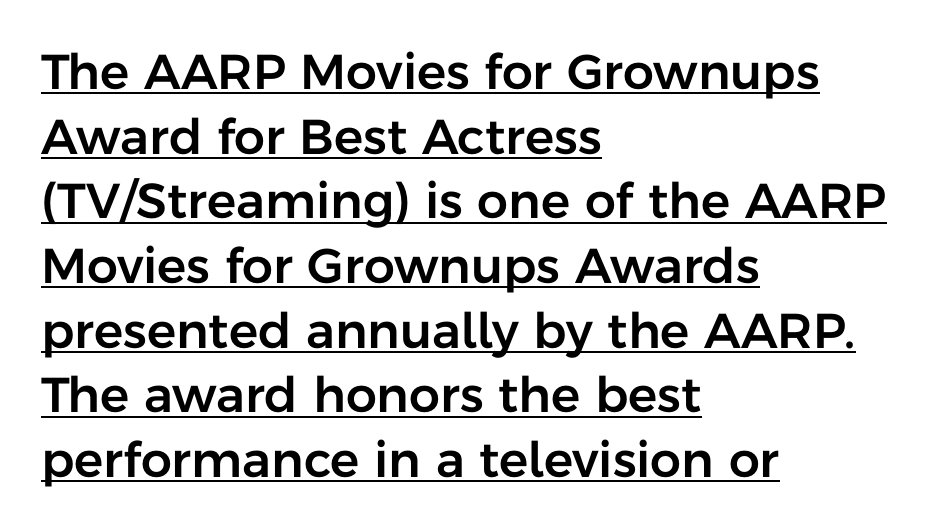
Like a heading marked for emphasis, these lines bear an underscore. Line starts are locked; line ends wander. You could not count columns in this text — the font is proportionally spaced. The axis of the letterforms is exactly vertical. Here the glyphs are tracked normally, forming tight word shapes.
